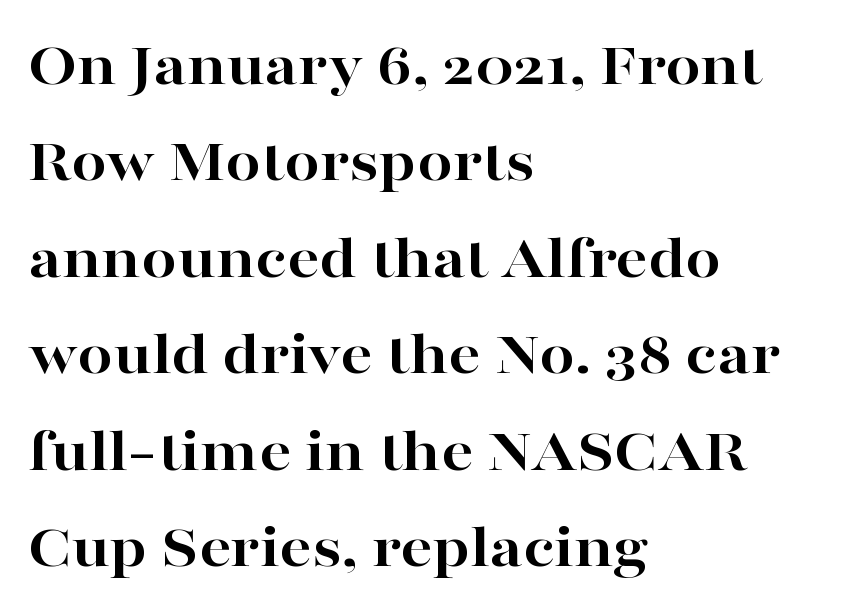
Weight: bold. Nope, not italic — everything's standing straight. Check under the words: just untouched page. These lines keep a tight, regular rhythm from letter to letter.
